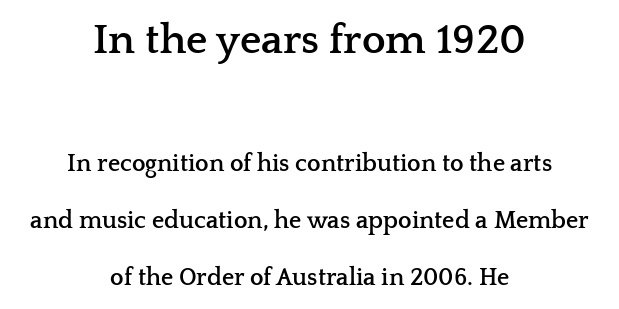
Typesetter's note — upper block bumped up in size, lower block left smaller. The letters carry serifs — small finishing strokes at the ends of their stems. You could call the tracking neutral — neither tight nor loose. When letters stand straight like this, we call the style roman or upright. The block of text is sparse from top to bottom, with ample space between rows.
